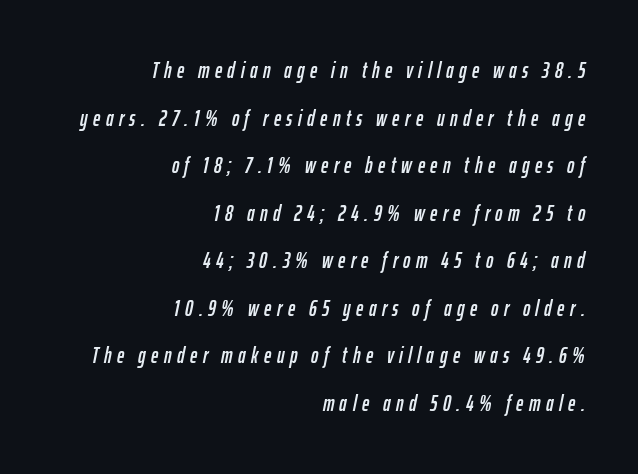
{"italic": "yes", "lean": "right", "slant_degrees": 12, "underline": "no", "align": "right", "line_spacing": "loose", "line_spacing_ratio": 2.16, "letter_spacing": "wide", "letter_spacing_em": 0.25, "glyph_px": 22}
